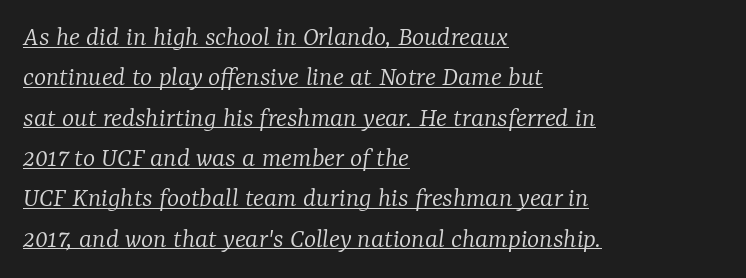
{"serif": "yes", "italic": "yes", "lean": "right", "slant_degrees": 7, "bold": "no", "weight": "light", "width": "normal", "stroke_contrast": "low", "x_height": "medium", "monospaced": "no", "underline": "yes", "align": "left", "line_spacing": "normal", "line_spacing_ratio": 1.39, "letter_spacing": "normal", "letter_spacing_em": 0.0, "glyph_px": 29}
